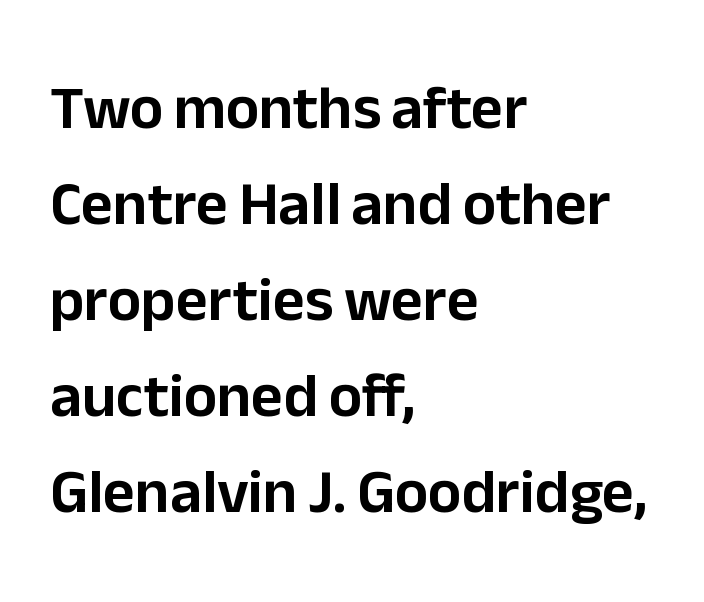
Q: Is the text italic (slanted)? A: No, it is upright.
Q: Is the typeface a serif or a sans-serif typeface? A: Sans-serif.
Q: Is the text underlined? A: No.
Q: How is the paragraph aligned? A: Left-aligned.
Q: Is the spacing between letters normal or unusually wide? A: Normal.
Q: Is the spacing between lines tight, normal or loose? A: Normal.
Q: Width (condensed, normal, or wide)? A: Normal.
Q: Stroke contrast? A: Low.
Q: x-height? A: Medium.
Q: Monospaced? A: No.
